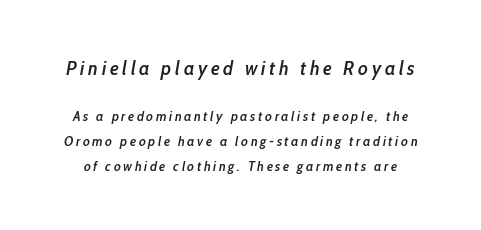
The image shows 20 px text type, italic (leaning right); set line spacing 1.79x, not underlined; the first (top) block is 1.43x larger.
